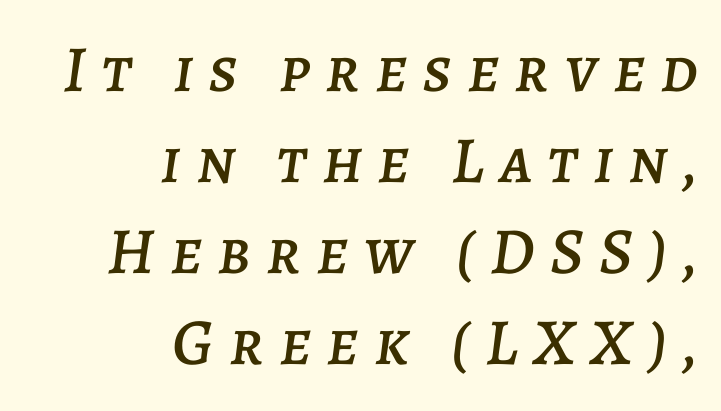
Q: Is the text italic (slanted)? A: Yes, it leans right by about 7 degrees.
Q: Is the text underlined? A: No.
Q: How is the paragraph aligned? A: Right-aligned.
Q: Is the spacing between letters normal or unusually wide? A: Unusually wide.
Q: Is the spacing between lines tight, normal or loose? A: Normal.
Q: Width (condensed, normal, or wide)? A: Normal.
Q: Stroke contrast? A: Low.
Q: x-height? A: Large.
Q: Monospaced? A: No.
